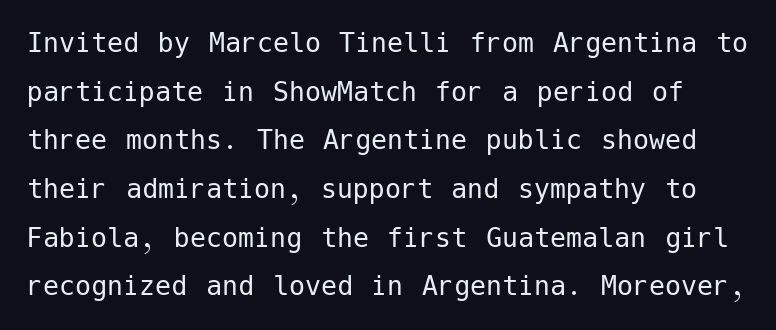
Nope, not italic — everything's standing straight. Weight: regular or lighter. The leading is moderate, giving the passage an even texture. Inter-character spacing is left at the font's built-in metrics. This is sans-serif lettering, the kind often seen on screens and signage. Beneath every word, the page is bare.
